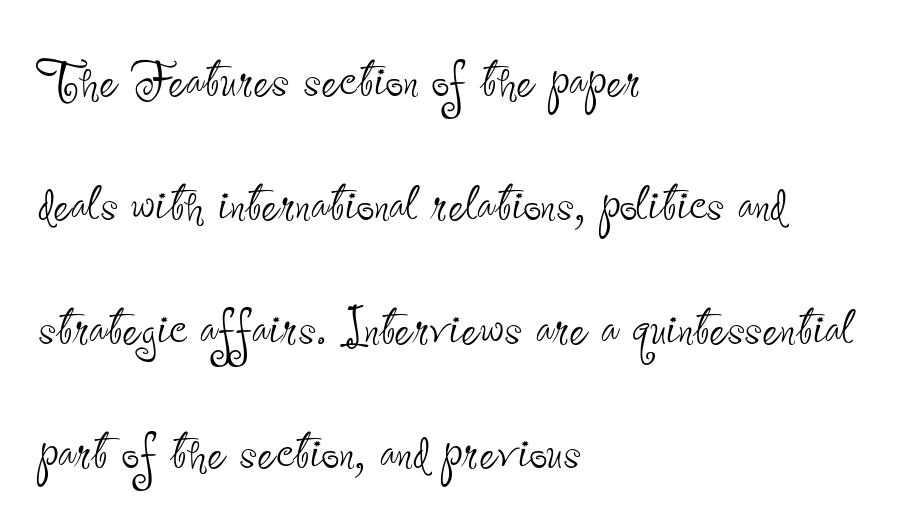
Compared with a centered layout, this one pins lines to the left instead. The rendering shows plain stroke endings on the letterforms — a sans-serif design. Varying glyph widths throughout — classic text-font behaviour. Leading: increased. A quiet, ordinary-to-light weight characterises the typeface. The face used here is rendered with its standard letterfit.
